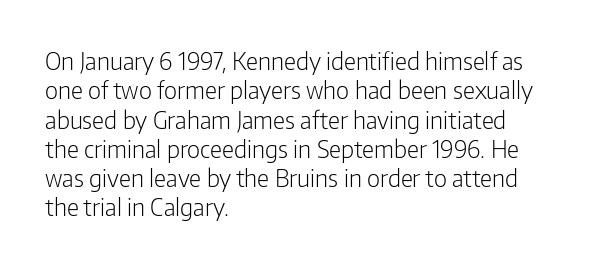
Notice how the stems are strictly vertical — no italics here. Standard letterfit; no display-style spreading of the glyphs. The space beneath each line is pristine and unruled. Counters stay open thanks to moderate or lighter strokes. A classic flush-left, rag-right setting is used for this passage.
